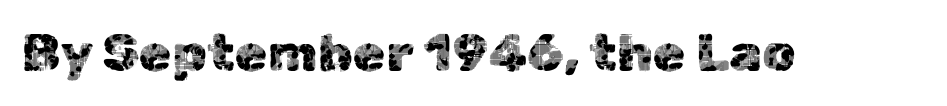
{"serif": "no", "italic": "no", "width": "normal", "x_height": "medium", "monospaced": "no", "underline": "no", "letter_spacing": "normal", "letter_spacing_em": 0.0, "glyph_px": 53}
